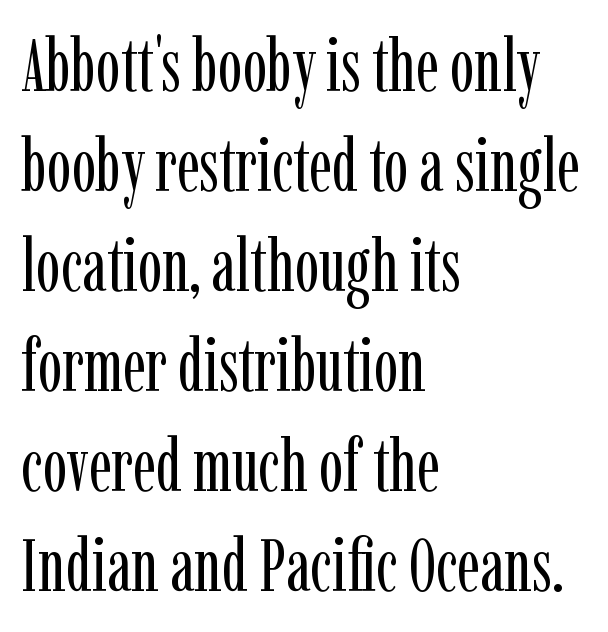
Type style note: has serifs. The paragraph shown leans on its left margin. Style check: upright. What's the leading like? Ordinary, nothing unusual. Here the glyphs are tracked normally, forming tight word shapes.
